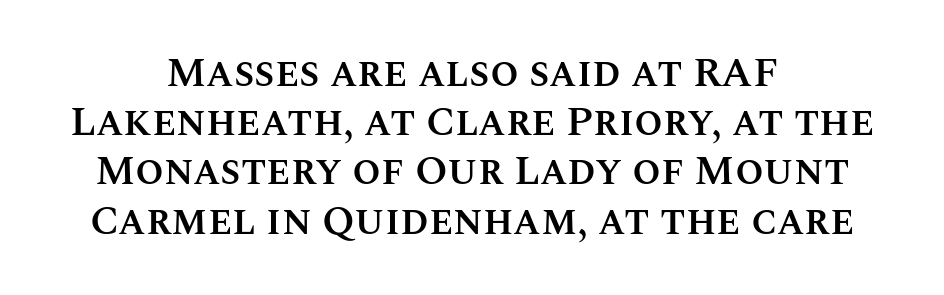
The image shows 41 px semibold type, upright; set centered, line spacing 1.2x, normal letter spacing, not underlined; medium stroke contrast and a large x-height.
